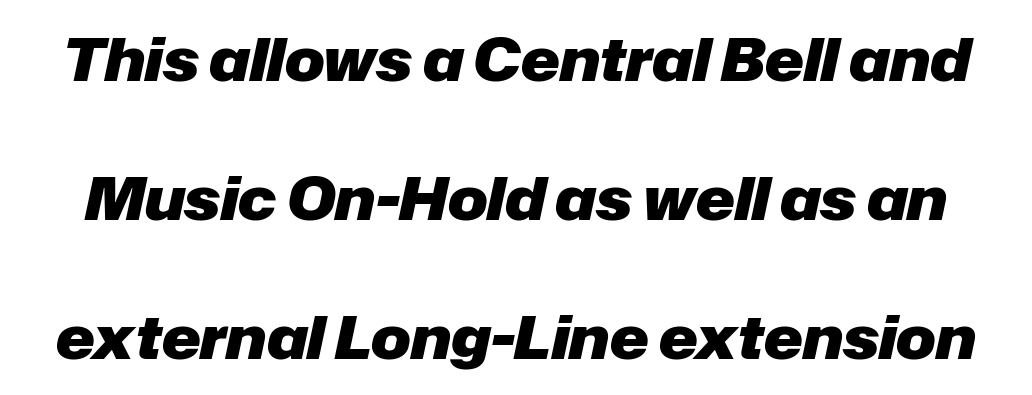
Q: Is the text bold? A: Yes.
Q: Is the text italic (slanted)? A: Yes, it leans right by about 12 degrees.
Q: Is the text underlined? A: No.
Q: Is the spacing between letters normal or unusually wide? A: Normal.
Q: Is the spacing between lines tight, normal or loose? A: Loose.
Q: Width (condensed, normal, or wide)? A: Normal.
Q: Stroke contrast? A: Low.
Q: x-height? A: Medium.
Q: Monospaced? A: No.
